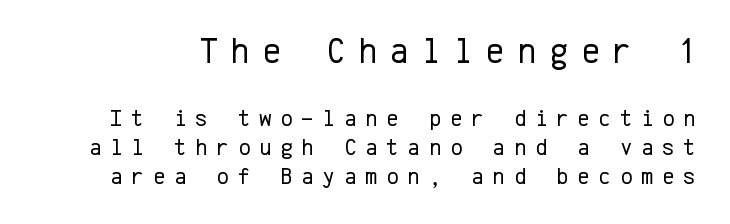
The image shows 36 px regular-weight sans-serif type, upright, monospaced; set line spacing 1.21x, unusually wide letter spacing (+0.36 em), not underlined; the first (top) block is 1.5x larger; low stroke contrast and a medium x-height.
